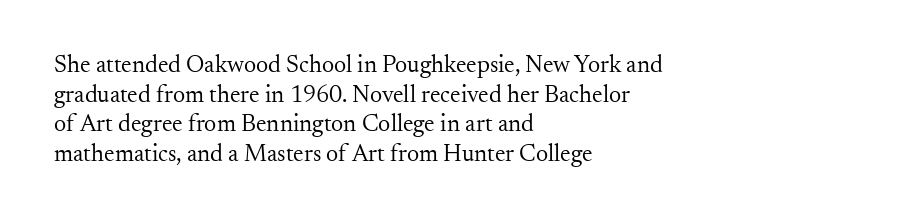
The image shows 24 px text type, upright; set left-aligned, line spacing 1.23x, normal letter spacing, not underlined.
